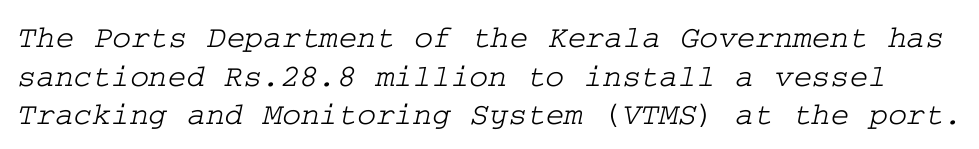
Q: Is the typeface a serif or a sans-serif typeface? A: Serif.
Q: Is the text underlined? A: No.
Q: Is the spacing between letters normal or unusually wide? A: Normal.
Q: Width (condensed, normal, or wide)? A: Wide.
Q: Stroke contrast? A: Low.
Q: x-height? A: Medium.
